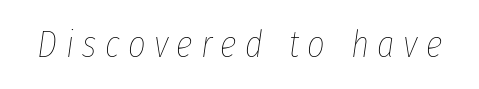
Does extra space separate the letters? Yes, quite a lot of it. Underlining? Definitely not there. Weight: in the light-to-regular range. This sample has the flowing, uneven cadence of proportional lettering.
